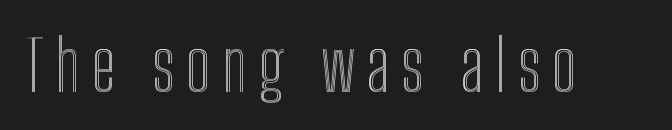
Any mark beneath the type? The region is blank. Here the designer chose a conventional face with non-uniform glyph widths. This is the regular roman posture of the typeface.
